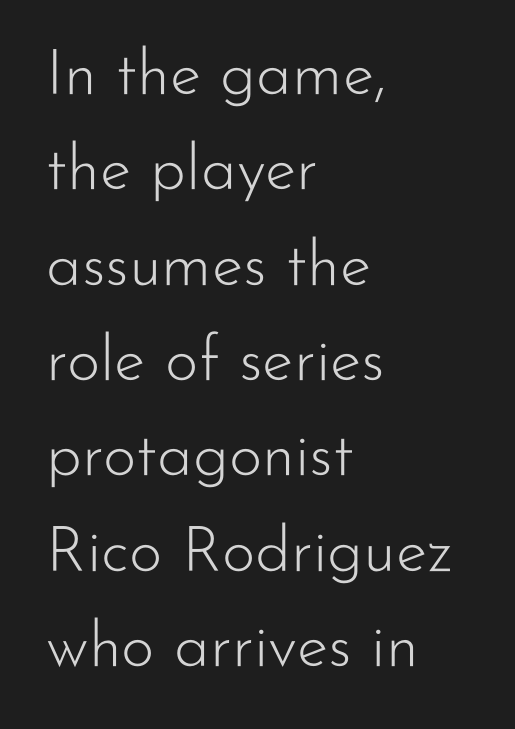
Q: Is the text bold? A: No.
Q: Is the text italic (slanted)? A: No, it is upright.
Q: Is the typeface a serif or a sans-serif typeface? A: Sans-serif.
Q: Is the text underlined? A: No.
Q: How is the paragraph aligned? A: Left-aligned.
Q: Is the spacing between letters normal or unusually wide? A: Normal.
Q: Is the spacing between lines tight, normal or loose? A: Normal.
Q: Width (condensed, normal, or wide)? A: Normal.
Q: Stroke contrast? A: Low.
Q: x-height? A: Small.
Q: Monospaced? A: No.
